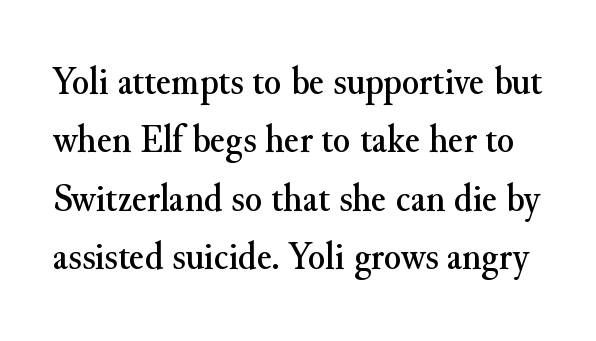
The image shows 40 px serif type, upright; set normal line spacing (1.46x), normal letter spacing, not underlined; medium stroke contrast and a small x-height.
